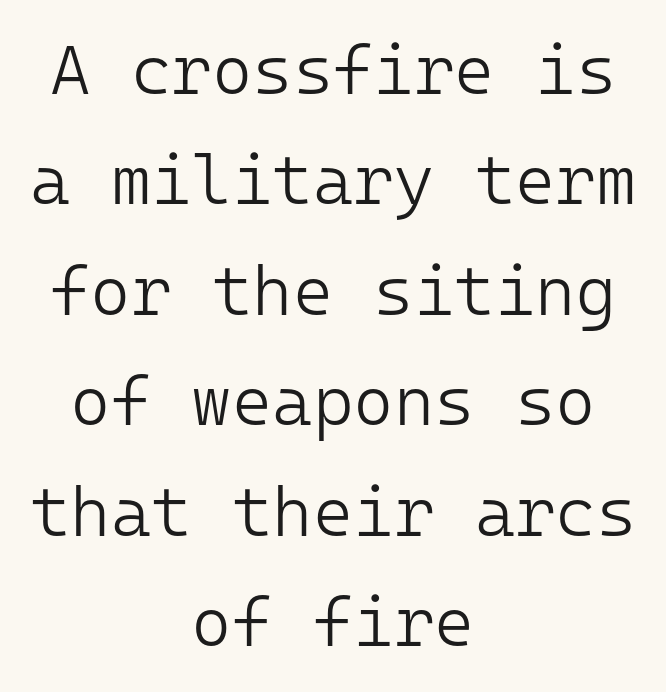
Is this a fixed-width face? Yes — each glyph sits in an identical cell. This rendering employs a face without finishing strokes, i.e., a sans-serif. Each new line begins a customary step beneath the previous one. No letter is thick-stroked: the sample isn't bold. These lines were composed using upright roman letters. Words appear dense and cohesive because spacing is normal.
